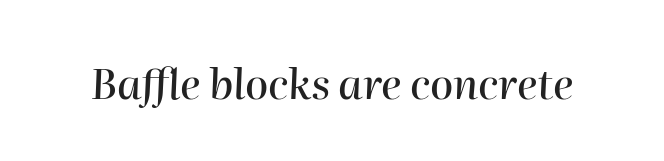
{"italic": "yes", "lean": "right", "slant_degrees": 2, "width": "normal", "stroke_contrast": "high", "x_height": "medium", "monospaced": "no", "underline": "no", "letter_spacing": "normal", "letter_spacing_em": 0.0, "glyph_px": 42}
